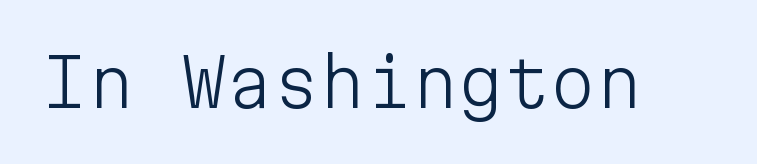
Compared with a typical body face, this is equally light or lighter still. Every character here occupies the same horizontal width, giving the sample a typewriter-like rhythm. Inter-character spacing is left at the font's built-in metrics. Serif or sans? Sans — the stroke terminals are bare.
